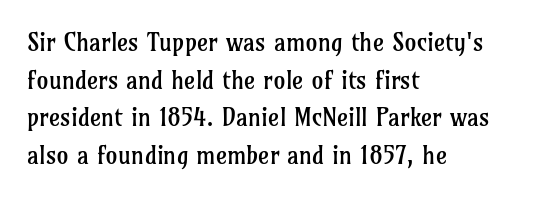
Q: Is the text bold? A: No.
Q: Is the text italic (slanted)? A: No, it is upright.
Q: Is the text underlined? A: No.
Q: How is the paragraph aligned? A: Left-aligned.
Q: Is the spacing between letters normal or unusually wide? A: Normal.
Q: Is the spacing between lines tight, normal or loose? A: Normal.
